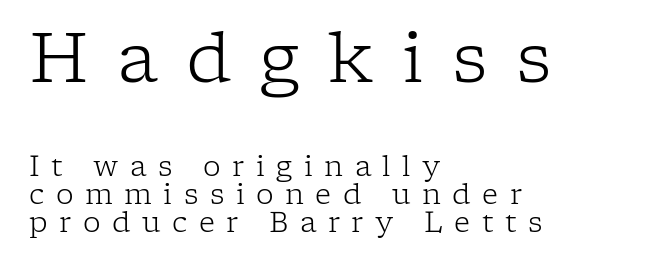
The image shows 69 px light serif type, upright; set left-aligned, tight line spacing (1.01x), unusually wide letter spacing (+0.41 em), not underlined; the first (top) block is 2.46x larger; low stroke contrast and a medium x-height.
